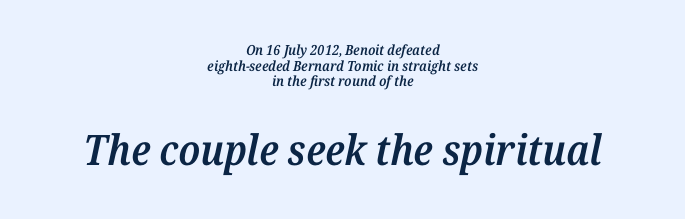
Q: Is the text bold? A: Semi-bold.
Q: Is the text italic (slanted)? A: Yes, it leans right by about 12 degrees.
Q: Is the typeface a serif or a sans-serif typeface? A: Serif.
Q: Is the text underlined? A: No.
Q: How is the paragraph aligned? A: Centered.
Q: Is the spacing between letters normal or unusually wide? A: Normal.
Q: Is the spacing between lines tight, normal or loose? A: Tight.
Q: Which block of text is set in a larger size, the first (top) or the second (bottom)? A: The second (bottom) one.
Q: Width (condensed, normal, or wide)? A: Normal.
Q: Stroke contrast? A: Medium.
Q: x-height? A: Medium.
Q: Monospaced? A: No.
